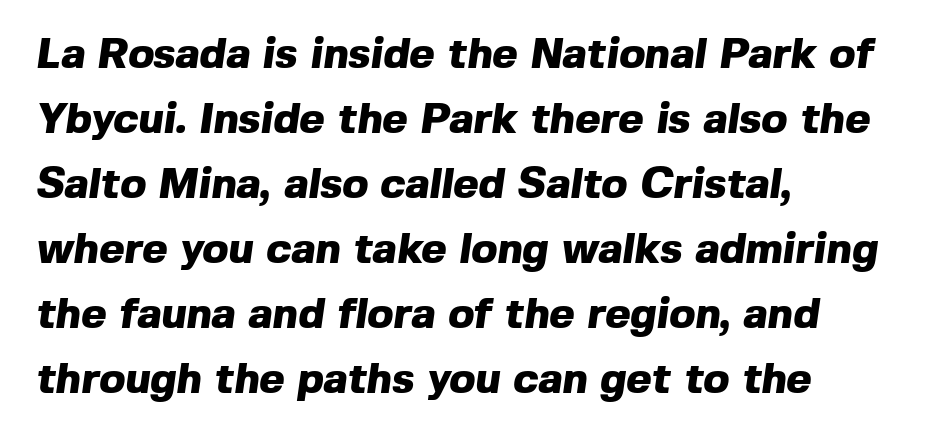
Q: Is the text bold? A: Yes.
Q: Is the typeface a serif or a sans-serif typeface? A: Sans-serif.
Q: Is the text underlined? A: No.
Q: How is the paragraph aligned? A: Left-aligned.
Q: Is the spacing between letters normal or unusually wide? A: Normal.
Q: Is the spacing between lines tight, normal or loose? A: Normal.
Q: Width (condensed, normal, or wide)? A: Normal.
Q: x-height? A: Medium.
Q: Monospaced? A: No.
